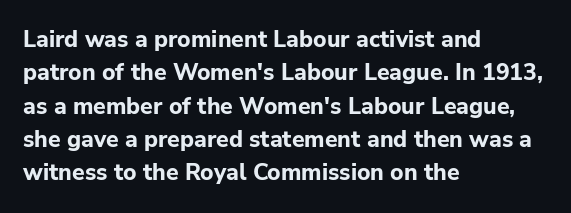
Q: Is the text bold? A: Yes.
Q: Is the text italic (slanted)? A: No, it is upright.
Q: Is the text underlined? A: No.
Q: How is the paragraph aligned? A: Left-aligned.
Q: Is the spacing between letters normal or unusually wide? A: Normal.
Q: Is the spacing between lines tight, normal or loose? A: Normal.
